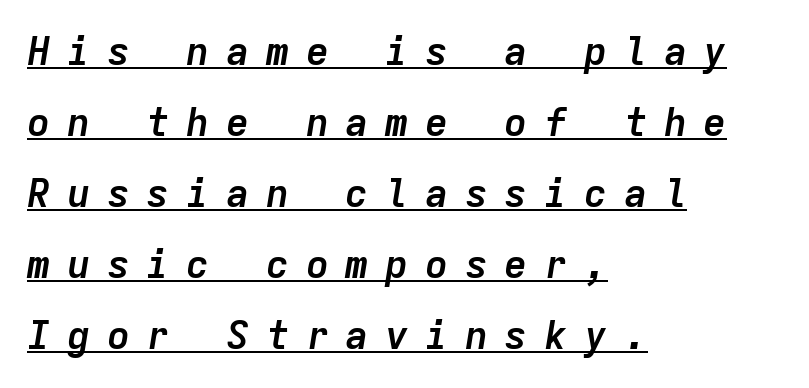
{"italic": "yes", "lean": "right", "slant_degrees": 9, "bold": "yes", "weight": "semibold", "width": "normal", "stroke_contrast": "low", "x_height": "medium", "monospaced": "yes", "underline": "yes", "align": "left", "line_spacing_ratio": 1.82, "letter_spacing": "wide", "letter_spacing_em": 0.42, "glyph_px": 39}
